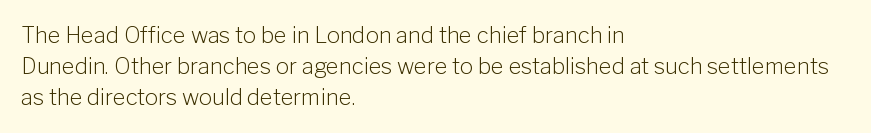
The image shows 22 px text type, upright; set left-aligned, normal line spacing (1.41x), normal letter spacing, not underlined.
